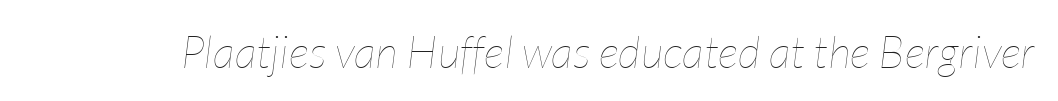
{"italic": "yes", "lean": "right", "slant_degrees": 7, "bold": "no", "weight": "thin", "width": "condensed", "stroke_contrast": "low", "x_height": "medium", "monospaced": "no", "underline": "no", "letter_spacing": "normal", "letter_spacing_em": 0.0, "glyph_px": 45}
